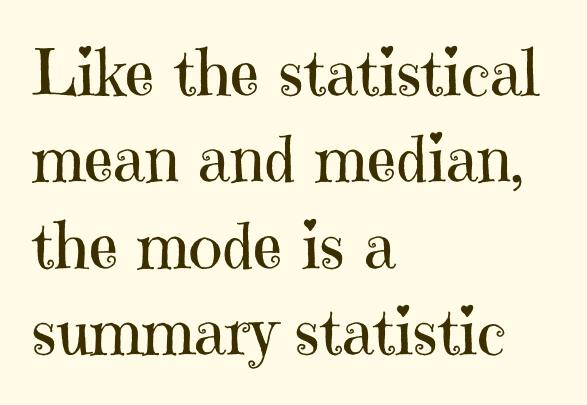
The image shows 64 px regular-weight serif type, upright; set left-aligned, normal line spacing (1.35x), normal letter spacing, not underlined; high stroke contrast and a medium x-height.
